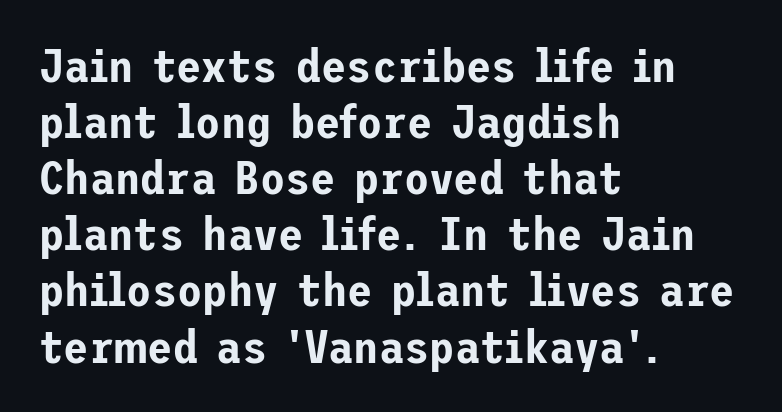
{"serif": "no", "italic": "no", "width": "normal", "stroke_contrast": "low", "x_height": "medium", "underline": "no", "align": "left", "line_spacing_ratio": 1.22, "letter_spacing": "normal", "letter_spacing_em": 0.0, "glyph_px": 46}
